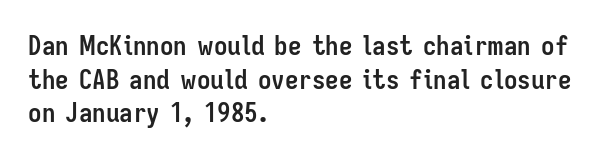
{"italic": "no", "bold": "yes", "underline": "no", "align": "left", "line_spacing": "normal", "line_spacing_ratio": 1.25, "letter_spacing": "normal", "letter_spacing_em": 0.0, "glyph_px": 27}
